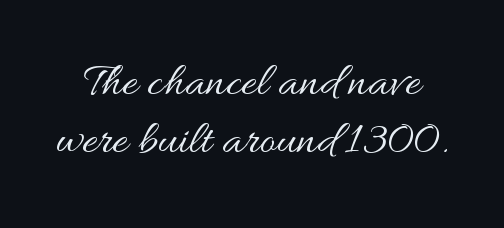
The typesetting does not lean heavy: it is not bold. The face used here is proportionally spaced, like ordinary book or web type. Anything drawn beneath the words? Only blank space.
